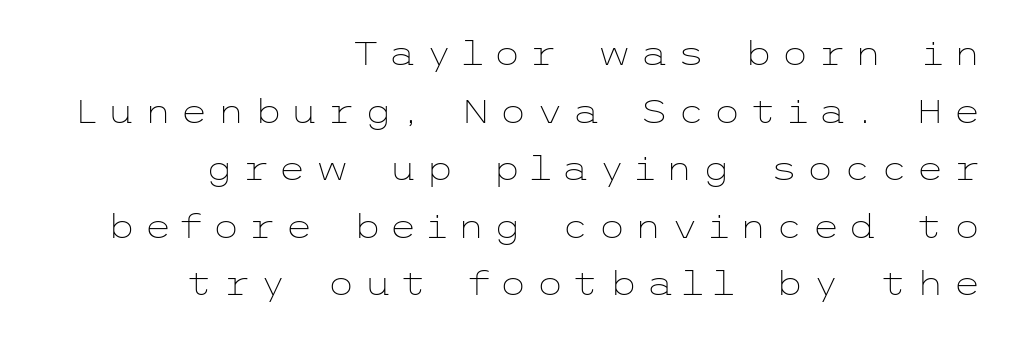
Q: Is the text bold? A: No.
Q: Is the text italic (slanted)? A: No, it is upright.
Q: Is the typeface a serif or a sans-serif typeface? A: Sans-serif.
Q: Is the text underlined? A: No.
Q: How is the paragraph aligned? A: Right-aligned.
Q: Is the spacing between letters normal or unusually wide? A: Unusually wide.
Q: Width (condensed, normal, or wide)? A: Wide.
Q: Stroke contrast? A: Low.
Q: x-height? A: Medium.
